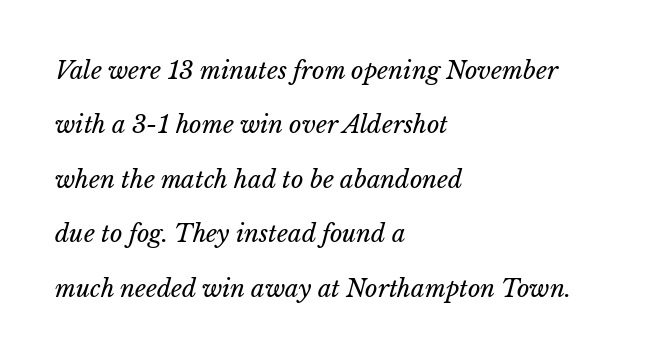
The type is set solid horizontally, with unmodified tracking. Words float on clear page, feet unadorned. The compositor pushed each line to the left boundary. Whoever set this chose breathing room over compactness in the vertical rhythm. Is the type heavy? It reads as light-to-regular instead.
